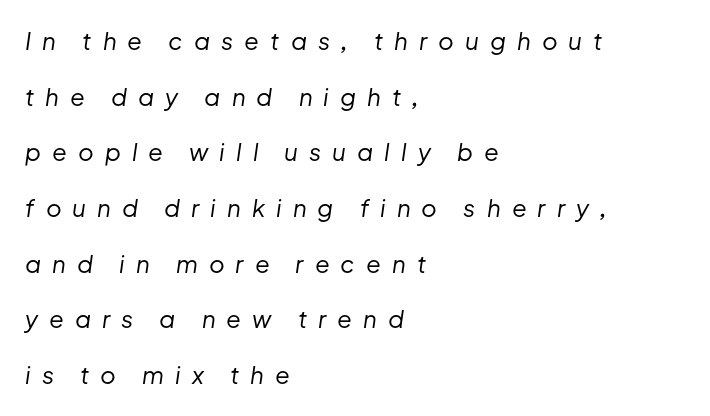
The image shows 24 px text type, italic (leaning right); set left-aligned, loose line spacing (2.32x), unusually wide letter spacing (+0.46 em), not underlined.
